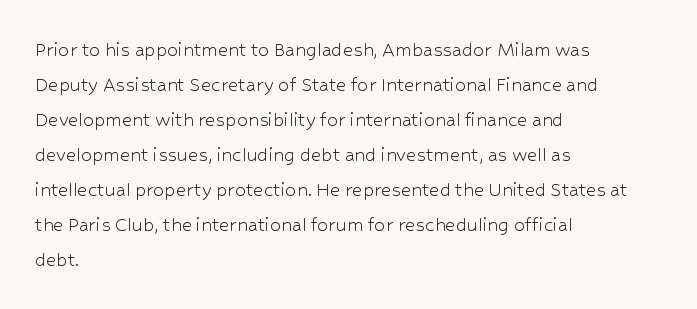
Every stem runs plumb, perpendicular to the baseline. Ink coverage per letter is moderate at most. Does extra space separate the letters? No, they use regular spacing. Line starts are locked; line ends wander. If you measured baseline to baseline, you'd find a middling distance.
